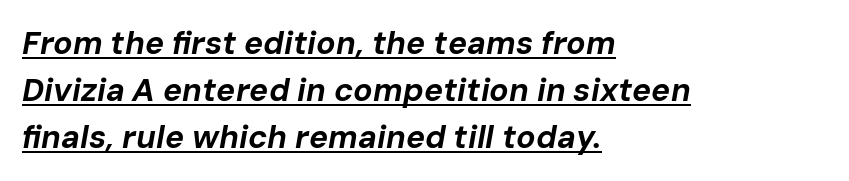
Q: Is the text bold? A: Yes.
Q: Is the text italic (slanted)? A: Yes, it leans right by about 10 degrees.
Q: Is the text underlined? A: Yes.
Q: How is the paragraph aligned? A: Left-aligned.
Q: Is the spacing between letters normal or unusually wide? A: Normal.
Q: Is the spacing between lines tight, normal or loose? A: Normal.
Q: Width (condensed, normal, or wide)? A: Normal.
Q: Stroke contrast? A: Low.
Q: x-height? A: Medium.
Q: Monospaced? A: No.
